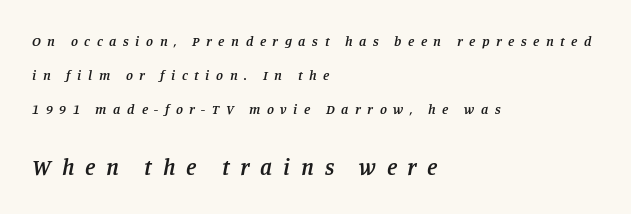
The image shows 23 px text type, italic (leaning right); set left-aligned, loose line spacing (2.43x), unusually wide letter spacing (+0.47 em), not underlined; the second (bottom) block is 1.64x larger.
